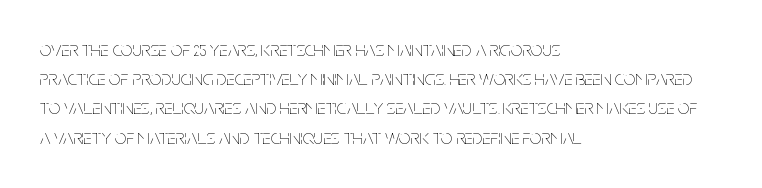
The image shows 21 px text type, upright; set left-aligned, normal line spacing (1.39x), normal letter spacing, not underlined.
